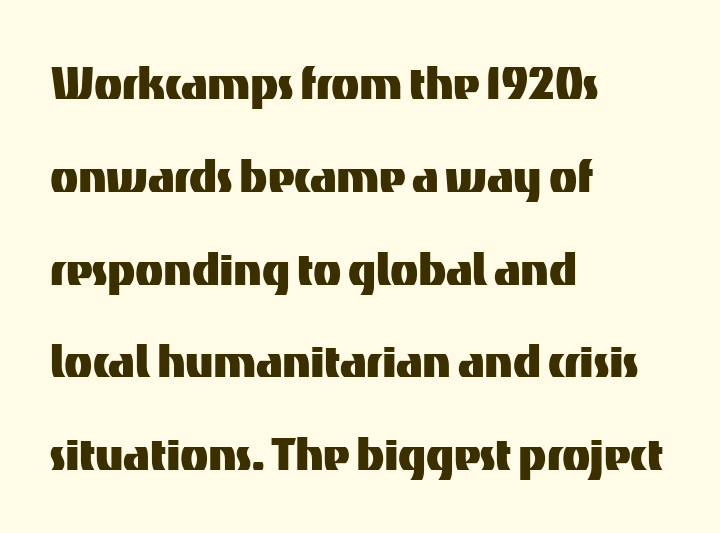
Q: Is the text italic (slanted)? A: No, it is upright.
Q: Is the typeface a serif or a sans-serif typeface? A: Sans-serif.
Q: Is the text underlined? A: No.
Q: How is the paragraph aligned? A: Left-aligned.
Q: Is the spacing between letters normal or unusually wide? A: Normal.
Q: Is the spacing between lines tight, normal or loose? A: Normal.
Q: Width (condensed, normal, or wide)? A: Normal.
Q: Stroke contrast? A: Medium.
Q: x-height? A: Medium.
Q: Monospaced? A: No.
